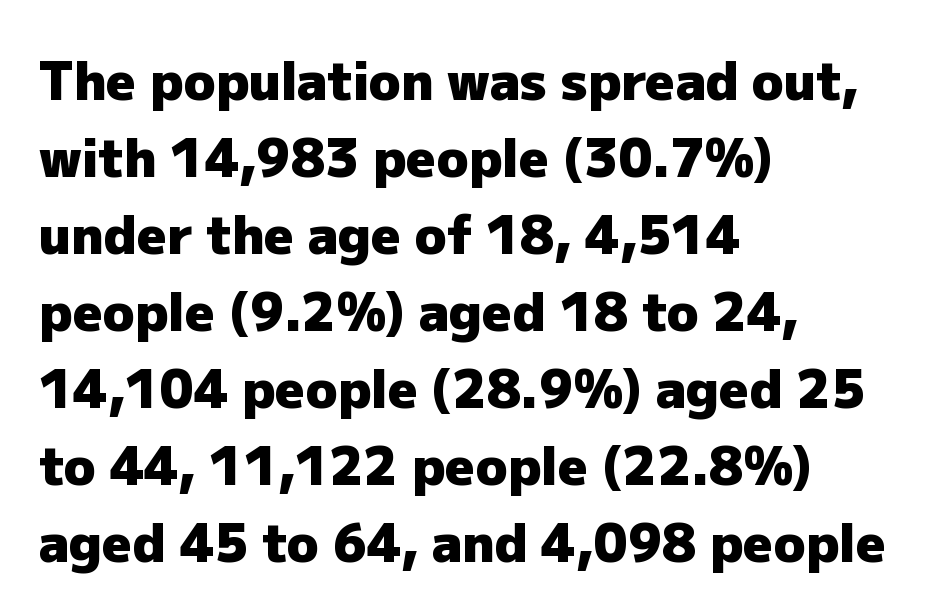
Every row of glyphs begins at an identical x-position on the left. Looks like regular typesetting: each glyph gets only the width it needs. Students, this is bold: see how much ink each stroke carries. Descender tails drop into unmarked territory.
